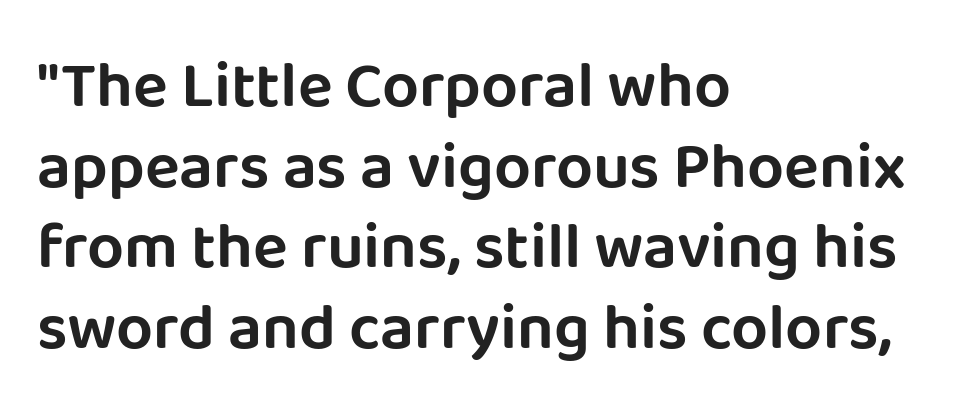
Students, note that the glyphs here touch the page at normal intervals. The specimen reads as upright at a glance. Horizontally, the lines are justified to the leading edge only. Nobody drew a line under any word here. A typesetter would label this face a sans. The letters advance in unequal steps, a hallmark of proportional type.
